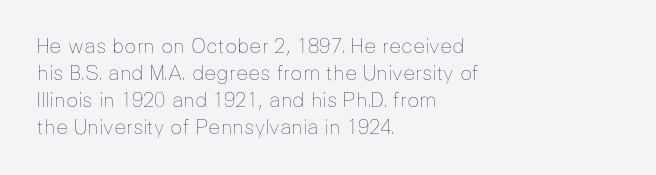
The image shows 20 px text type, upright; set left-aligned, normal line spacing (1.35x), normal letter spacing, not underlined.
